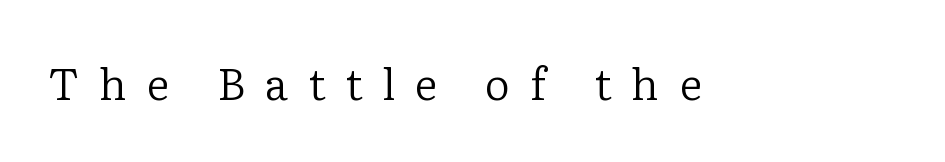
Q: Is the text bold? A: No.
Q: Is the text italic (slanted)? A: No, it is upright.
Q: Is the typeface a serif or a sans-serif typeface? A: Serif.
Q: Is the text underlined? A: No.
Q: Is the spacing between letters normal or unusually wide? A: Unusually wide.
Q: Width (condensed, normal, or wide)? A: Normal.
Q: Stroke contrast? A: Low.
Q: x-height? A: Medium.
Q: Monospaced? A: No.
